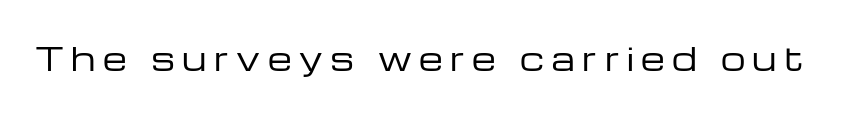
The image shows 31 px regular-weight, wide sans-serif type, upright; set unusually wide letter spacing (+0.24 em), not underlined; low stroke contrast and a medium x-height.
